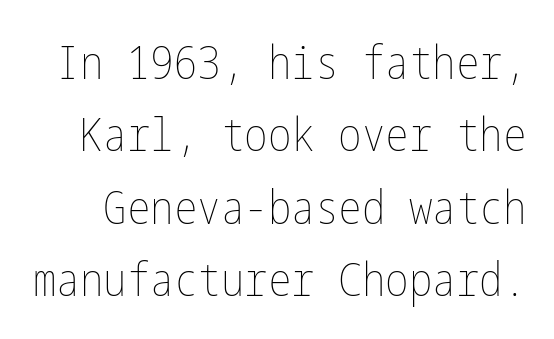
Underlining? Definitely not there. The space between consecutive lines is moderate. Upright lettering throughout. Spacing between characters is what you'd get straight out of the box. Compared with a typical body face, this is equally light or lighter still.
